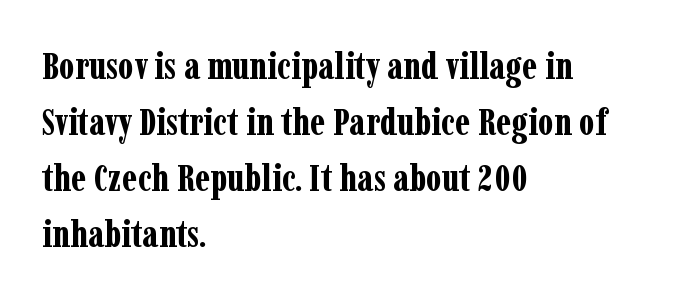
The image shows 38 px bold, condensed serif type, upright; set left-aligned, normal line spacing (1.47x), normal letter spacing, not underlined; low stroke contrast and a medium x-height.
